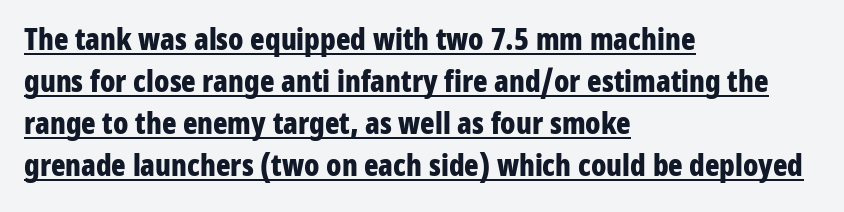
{"serif": "no", "italic": "no", "bold": "yes", "weight": "bold", "width": "condensed", "stroke_contrast": "low", "x_height": "medium", "monospaced": "no", "underline": "yes", "align": "left", "line_spacing": "normal", "line_spacing_ratio": 1.4, "letter_spacing": "normal", "letter_spacing_em": 0.0, "glyph_px": 30}
